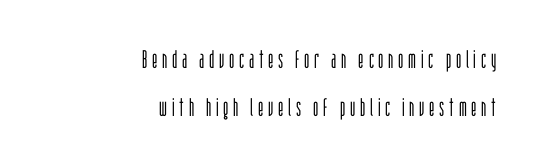
Stroke mass is kept to a normal reading level or below. Ascenders rise straight up at ninety degrees. Leading: increased. Every row of glyphs terminates at an identical x-position on the right. Bare-footed words on every line.
